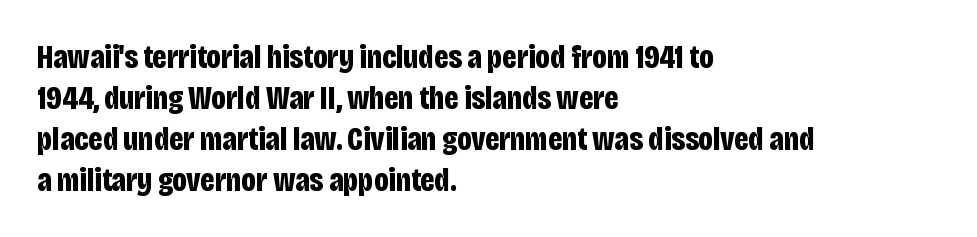
The image shows 33 px bold, condensed sans-serif type, upright; set left-aligned, line spacing 1.24x, normal letter spacing, not underlined; low stroke contrast and a large x-height.
